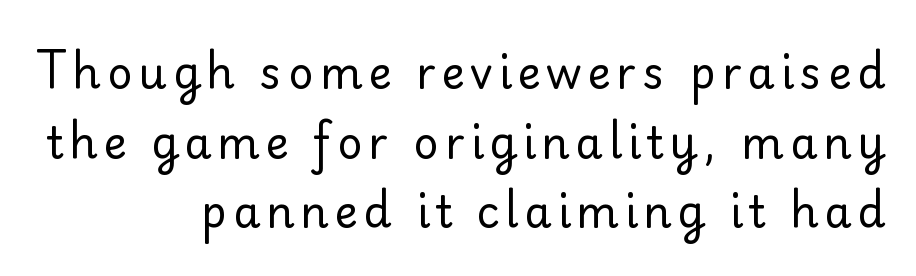
{"serif": "yes", "italic": "no", "bold": "no", "weight": "regular", "width": "normal", "stroke_contrast": "low", "x_height": "small", "monospaced": "no", "underline": "no", "align": "right", "line_spacing": "normal", "line_spacing_ratio": 1.58, "glyph_px": 44}
